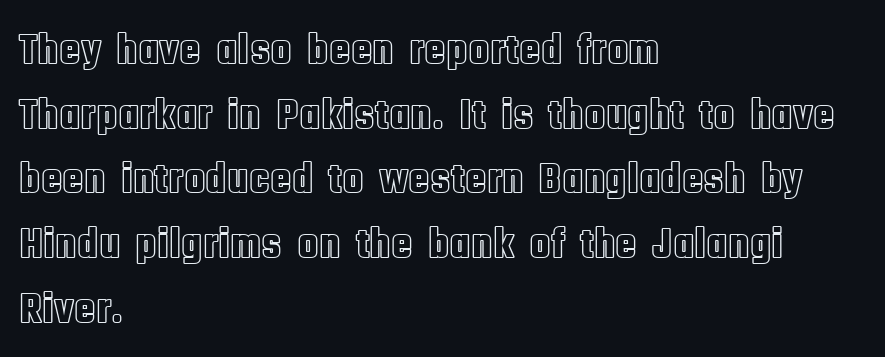
The compositor pushed each line to the left boundary. Whoever set this chose a conventional vertical rhythm. The specimen reads as upright at a glance. The letters advance in unequal steps, a hallmark of proportional type. What stands out about the letter spacing? Nothing — it is the standard amount.
